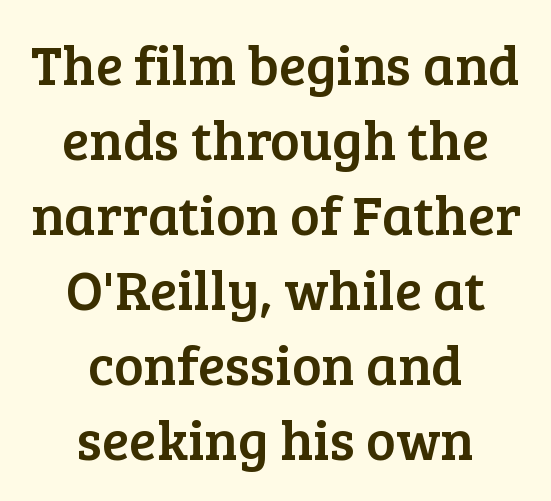
{"serif": "yes", "italic": "no", "width": "normal", "stroke_contrast": "low", "x_height": "medium", "monospaced": "no", "underline": "no", "align": "center", "line_spacing": "normal", "line_spacing_ratio": 1.34, "letter_spacing": "normal", "letter_spacing_em": 0.0, "glyph_px": 56}
